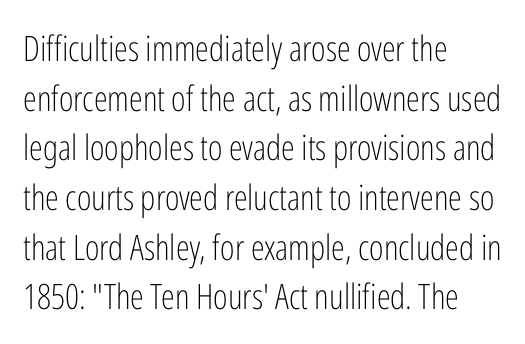
{"serif": "no", "italic": "no", "bold": "no", "weight": "light", "width": "condensed", "stroke_contrast": "low", "x_height": "medium", "monospaced": "no", "underline": "no", "align": "left", "line_spacing": "normal", "line_spacing_ratio": 1.42, "letter_spacing": "normal", "letter_spacing_em": 0.0, "glyph_px": 35}
